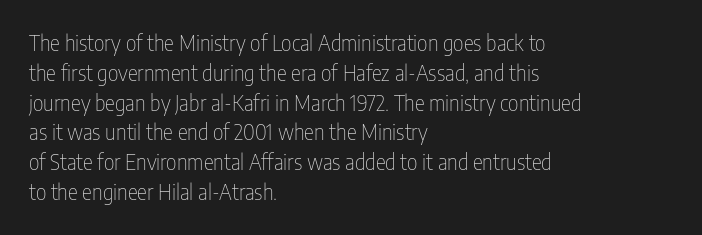
Q: Is the text bold? A: No.
Q: Is the text italic (slanted)? A: No, it is upright.
Q: Is the text underlined? A: No.
Q: How is the paragraph aligned? A: Left-aligned.
Q: Is the spacing between letters normal or unusually wide? A: Normal.
Q: Is the spacing between lines tight, normal or loose? A: Normal.
